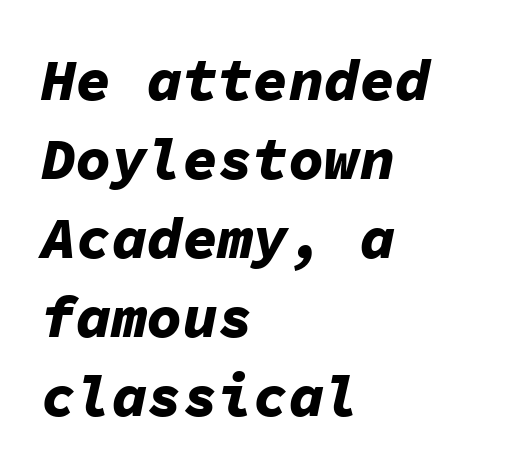
Leading matches the norm, producing a regular column. Honestly, there is no underline to notice here at all. The specimen reads as italic at a glance. Do the characters align in a grid? Yes, the font is monospaced. Visually the block forms a straight wall on the left and a jagged coastline on the right.
